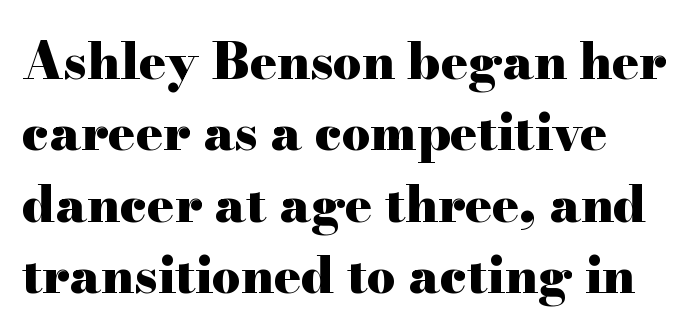
The image shows 50 px heavy, wide serif type, upright; set left-aligned, normal line spacing (1.43x), normal letter spacing, not underlined; high stroke contrast and a small x-height.
